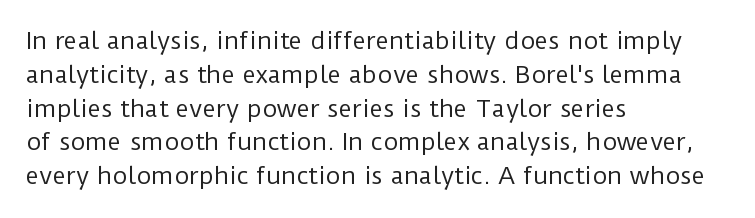
The image shows 23 px text type, upright; set left-aligned, normal line spacing (1.47x), normal letter spacing, not underlined.
